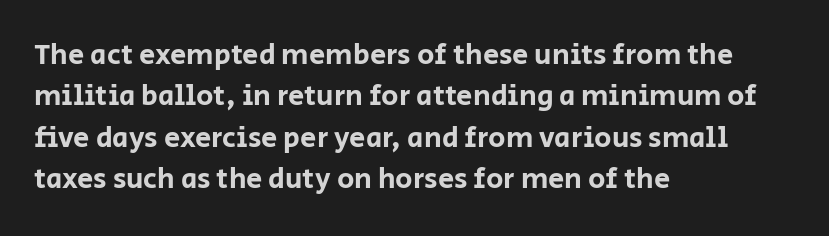
The foot of each line stays bare and open. A typesetter would call this proportional, since set widths differ per character. The paragraph shown leans on its left margin. Style check: upright.
